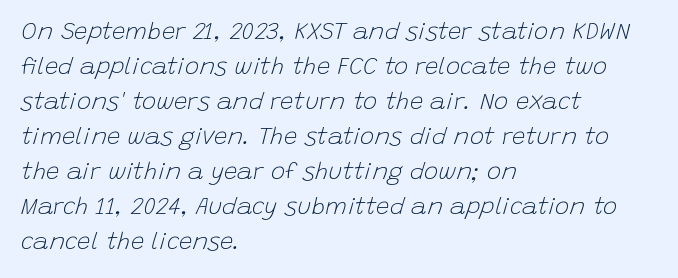
Q: Is the text bold? A: No.
Q: Is the text italic (slanted)? A: Yes, it leans right by about 15 degrees.
Q: Is the text underlined? A: No.
Q: How is the paragraph aligned? A: Left-aligned.
Q: Is the spacing between letters normal or unusually wide? A: Normal.
Q: Is the spacing between lines tight, normal or loose? A: Normal.
